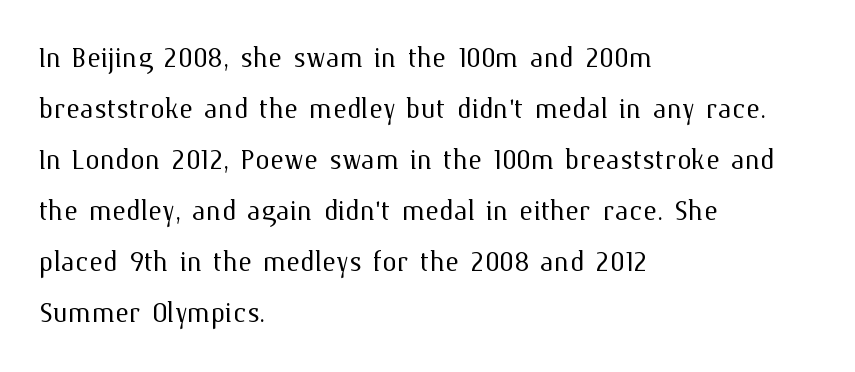
{"italic": "no", "bold": "no", "weight": "light", "width": "normal", "stroke_contrast": "medium", "x_height": "medium", "monospaced": "no", "underline": "no", "align": "left", "line_spacing": "normal", "line_spacing_ratio": 1.38, "letter_spacing": "normal", "letter_spacing_em": 0.0, "glyph_px": 37}
